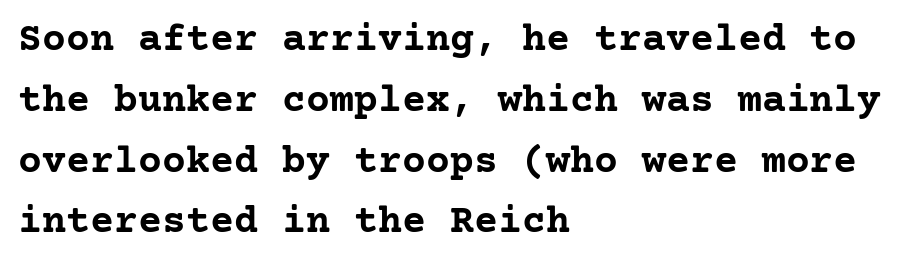
Q: Is the text bold? A: Yes.
Q: Is the text italic (slanted)? A: No, it is upright.
Q: Is the typeface a serif or a sans-serif typeface? A: Serif.
Q: Is the text underlined? A: No.
Q: How is the paragraph aligned? A: Left-aligned.
Q: Is the spacing between letters normal or unusually wide? A: Normal.
Q: Is the spacing between lines tight, normal or loose? A: Normal.
Q: Width (condensed, normal, or wide)? A: Normal.
Q: Stroke contrast? A: Low.
Q: x-height? A: Medium.
